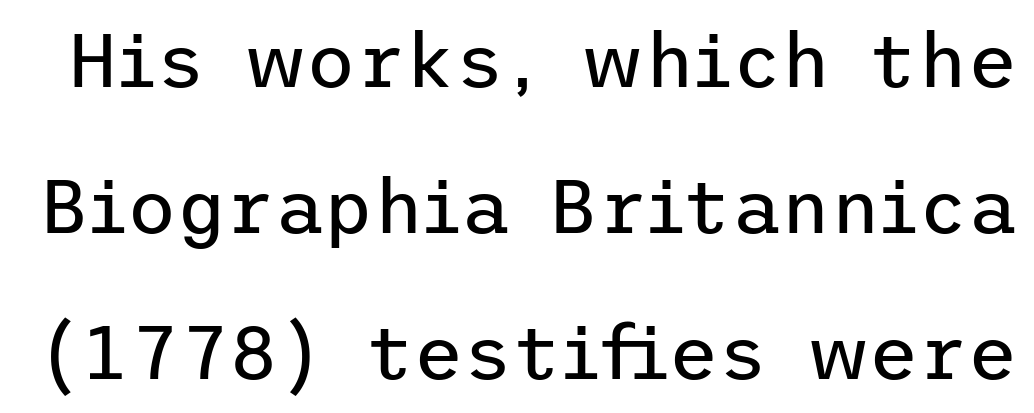
Q: Is the text bold? A: No.
Q: Is the text italic (slanted)? A: No, it is upright.
Q: Is the typeface a serif or a sans-serif typeface? A: Sans-serif.
Q: Is the text underlined? A: No.
Q: Is the spacing between letters normal or unusually wide? A: Normal.
Q: Is the spacing between lines tight, normal or loose? A: Loose.
Q: Width (condensed, normal, or wide)? A: Normal.
Q: Stroke contrast? A: Low.
Q: x-height? A: Medium.
